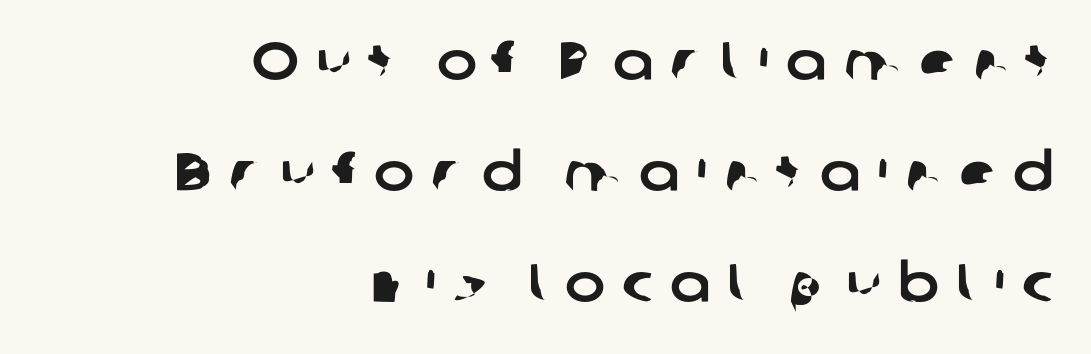
Q: Is the typeface a serif or a sans-serif typeface? A: Sans-serif.
Q: Is the text underlined? A: No.
Q: How is the paragraph aligned? A: Right-aligned.
Q: Is the spacing between letters normal or unusually wide? A: Unusually wide.
Q: Is the spacing between lines tight, normal or loose? A: Loose.
Q: Width (condensed, normal, or wide)? A: Normal.
Q: Stroke contrast? A: Low.
Q: x-height? A: Medium.
Q: Monospaced? A: No.
